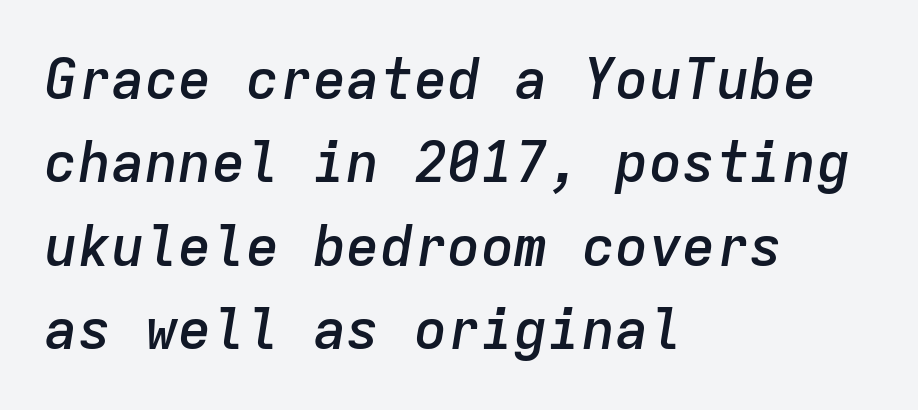
The image shows 56 px semibold type, italic (leaning right), monospaced; set left-aligned, normal line spacing (1.49x), normal letter spacing, not underlined; low stroke contrast and a medium x-height.
